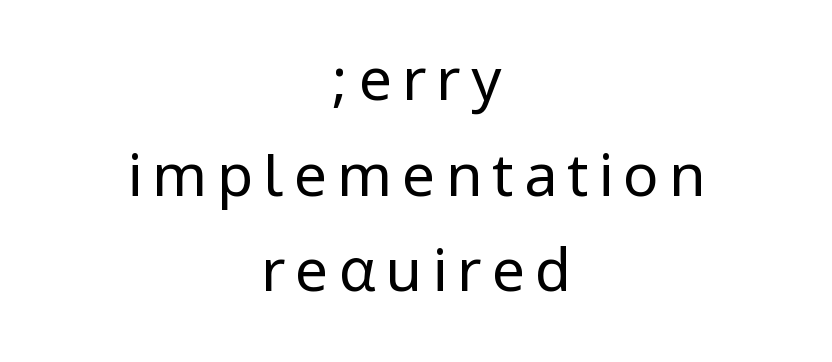
{"serif": "no", "italic": "no", "bold": "no", "weight": "regular", "width": "condensed", "stroke_contrast": "low", "underline": "no", "align": "center", "line_spacing": "normal", "line_spacing_ratio": 1.62, "glyph_px": 59}
